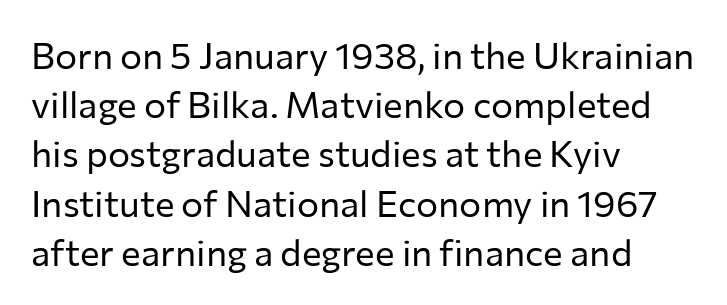
{"serif": "no", "italic": "no", "bold": "no", "weight": "regular", "width": "normal", "stroke_contrast": "low", "x_height": "medium", "monospaced": "no", "underline": "no", "align": "left", "line_spacing": "normal", "line_spacing_ratio": 1.33, "letter_spacing": "normal", "letter_spacing_em": 0.0, "glyph_px": 37}
